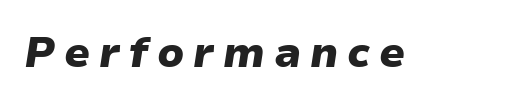
Does extra space separate the letters? Yes, quite a lot of it. Spacing verdict: proportional, widths tailored to each character. Summary of weight: heavy, a full bold. The axis of the letterforms is tilted away from vertical. The baseline area is clear.
